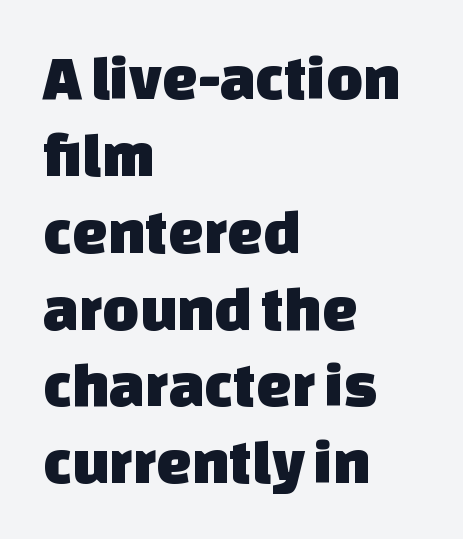
The baseline area is clear. Proportional: the letters do not fall into vertical columns. Default kerning and tracking; the words read as compact shapes. Check where the strokes stop: nothing finishes them off — pure sans. The ragged edge is on the right, which tells us the setting is flush left.
